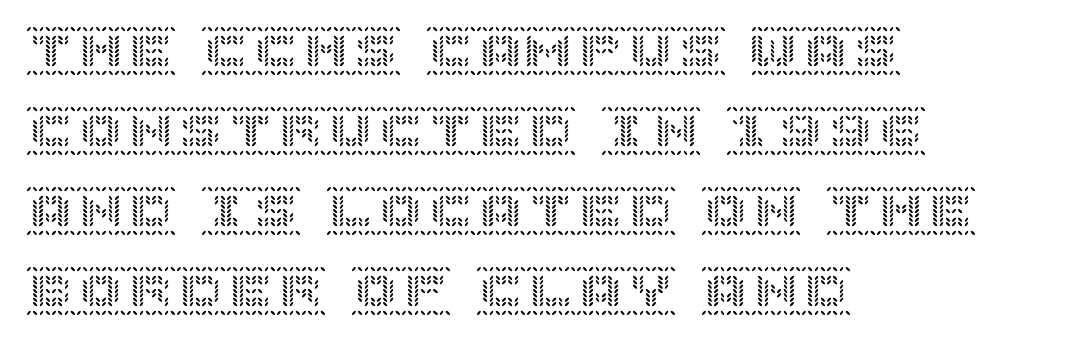
Students, note that the glyphs here touch the page at normal intervals. It's the straight-up-and-down kind of type. Only glyphs here, with clear space below each row. The paragraph shown leans on its left margin. Leading matches the norm, producing a regular column.
